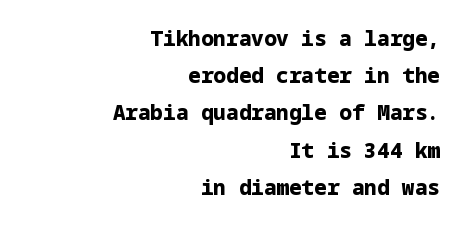
{"italic": "no", "bold": "yes", "underline": "no", "align": "right", "line_spacing_ratio": 1.77, "letter_spacing": "normal", "letter_spacing_em": 0.0, "glyph_px": 21}
